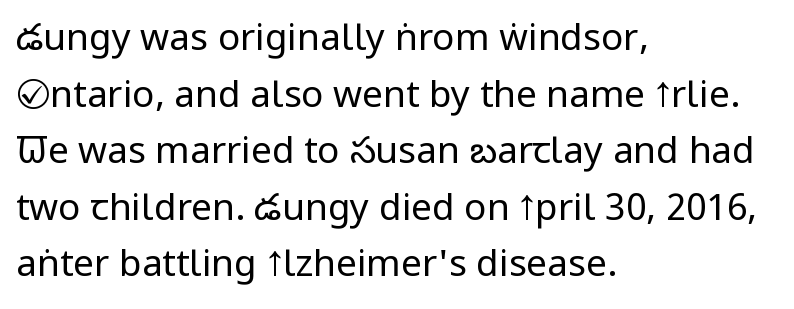
The image shows 37 px regular-weight, condensed sans-serif type, upright; set left-aligned, normal line spacing (1.53x), normal letter spacing, not underlined; low stroke contrast and a large x-height.
